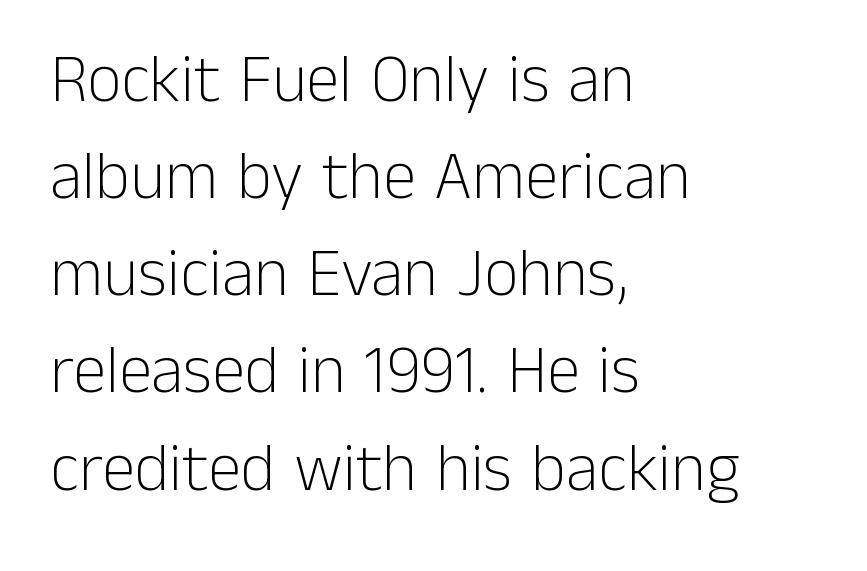
{"serif": "no", "italic": "no", "bold": "no", "weight": "light", "width": "normal", "stroke_contrast": "low", "x_height": "medium", "monospaced": "no", "underline": "no", "align": "left", "line_spacing": "normal", "line_spacing_ratio": 1.45, "letter_spacing": "normal", "letter_spacing_em": 0.0, "glyph_px": 67}
